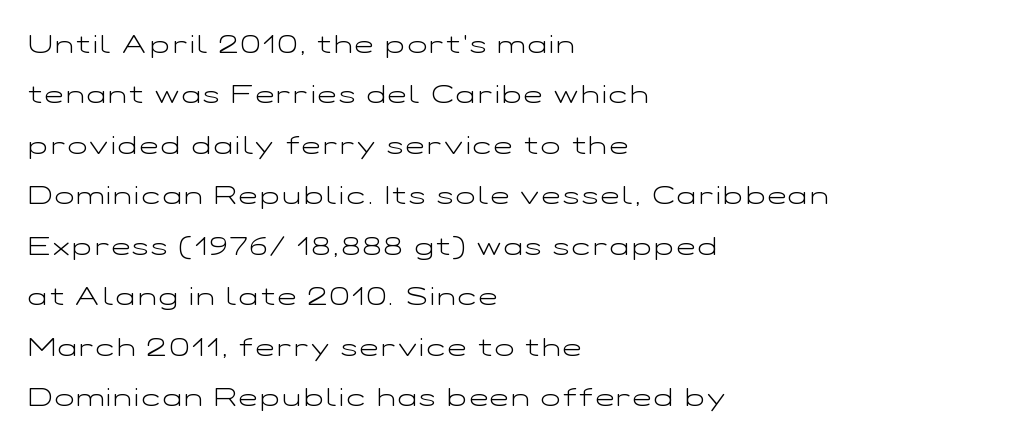
{"italic": "no", "bold": "no", "underline": "no", "align": "left", "line_spacing": "loose", "line_spacing_ratio": 2.02, "glyph_px": 25}
